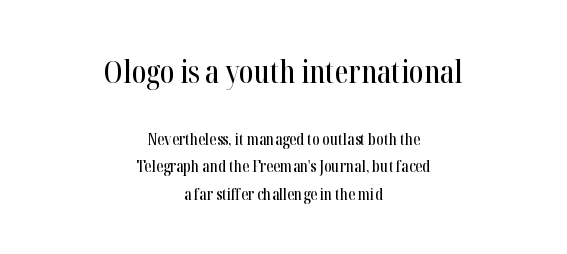
Here the glyphs are tracked normally, forming tight word shapes. A serif font was chosen for this passage. The letters advance in unequal steps, a hallmark of proportional type. This is roman type, the default non-slanted kind. Teacher's note: observe the equal gaps on both sides — that is centered alignment. The baseline area is clear.
